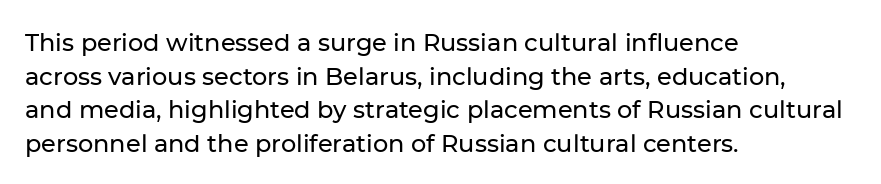
Q: Is the text italic (slanted)? A: No, it is upright.
Q: Is the text underlined? A: No.
Q: How is the paragraph aligned? A: Left-aligned.
Q: Is the spacing between letters normal or unusually wide? A: Normal.
Q: Is the spacing between lines tight, normal or loose? A: Normal.
